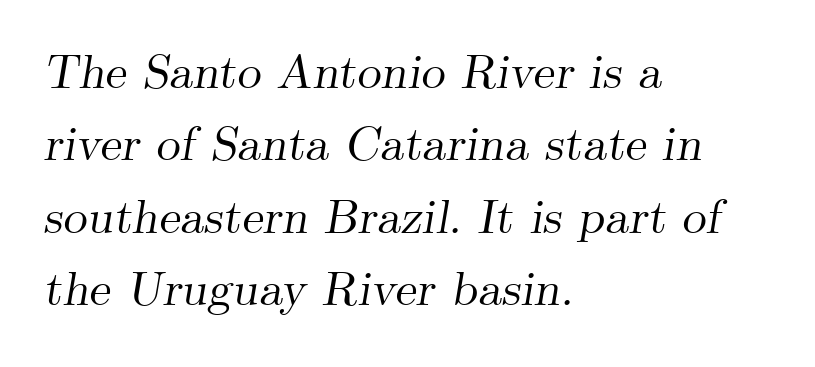
{"serif": "yes", "italic": "yes", "lean": "right", "slant_degrees": 9, "width": "normal", "stroke_contrast": "medium", "x_height": "small", "monospaced": "no", "underline": "no", "align": "left", "line_spacing": "normal", "line_spacing_ratio": 1.51, "letter_spacing": "normal", "letter_spacing_em": 0.0, "glyph_px": 48}
